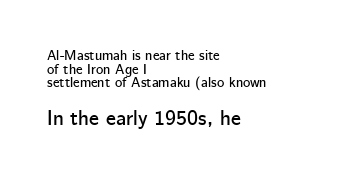
The image shows 21 px text type, upright; set left-aligned, tight line spacing (0.98x), normal letter spacing, not underlined; the second (bottom) block is 1.5x larger.
